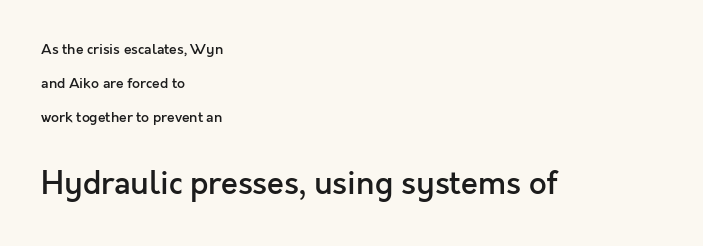
The image shows 31 px semibold sans-serif type, upright; set left-aligned, loose line spacing (2.42x), normal letter spacing, not underlined; the second (bottom) block is 2.21x larger; a medium x-height.
